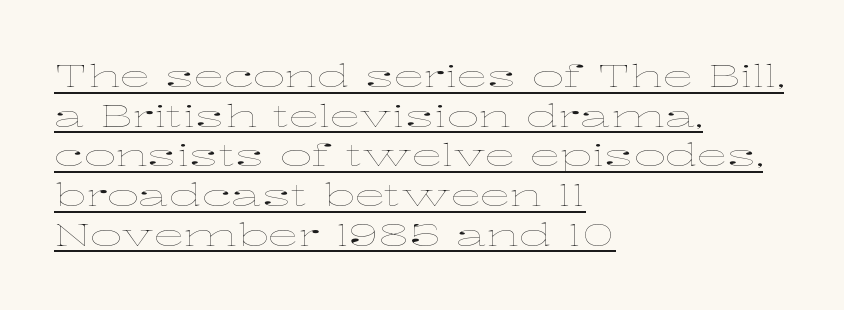
These lines are rendered in a variable-pitch font. Is the letter spacing exaggerated? No — it looks like the ordinary default. Horizontally, the lines are justified to the leading edge only. Rendered with straight, roman letterforms.
